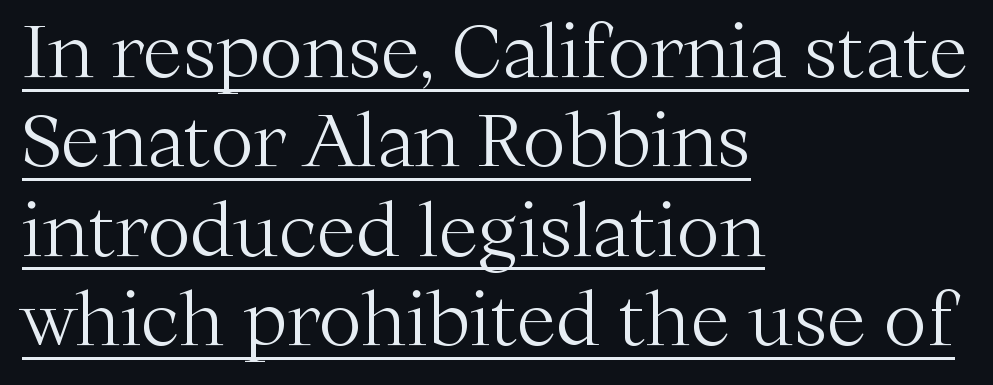
How are the letters spaced? Ordinarily, with no added tracking. The rendering uses natural spacing where letterforms have individual widths. If you drew a line through each stem, it would be perfectly vertical. Where is the straight margin? On the left.
